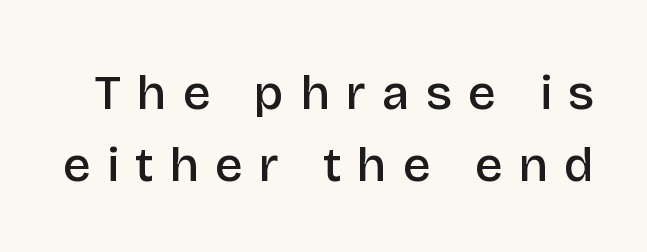
The image shows 49 px semibold sans-serif type, upright; set normal line spacing (1.46x), unusually wide letter spacing (+0.33 em), not underlined; low stroke contrast and a large x-height.
